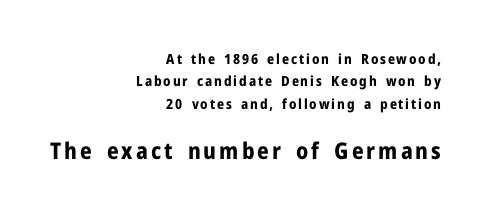
{"italic": "no", "bold": "yes", "underline": "no", "align": "right", "line_spacing": "normal", "line_spacing_ratio": 1.59, "larger_block": "second", "size_ratio": 1.64, "glyph_px": 23}
